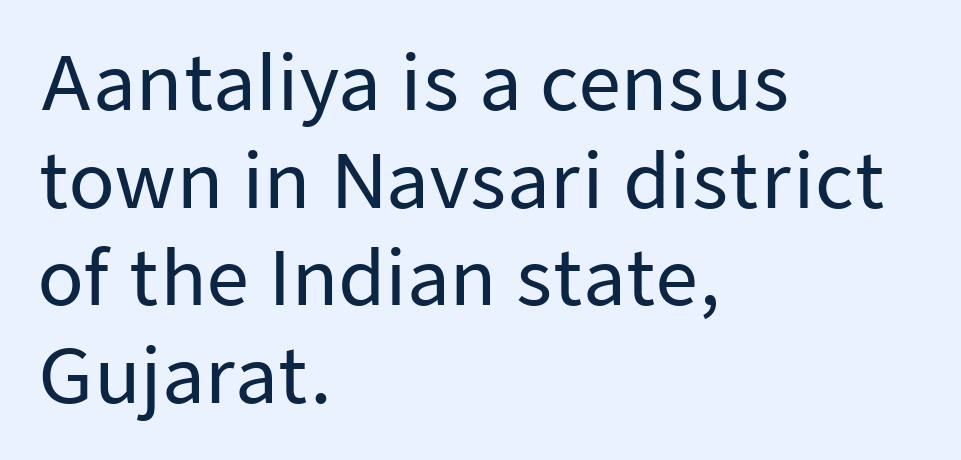
The image shows 74 px sans-serif type, upright; set left-aligned, normal line spacing (1.32x), normal letter spacing, not underlined; low stroke contrast and a medium x-height.
